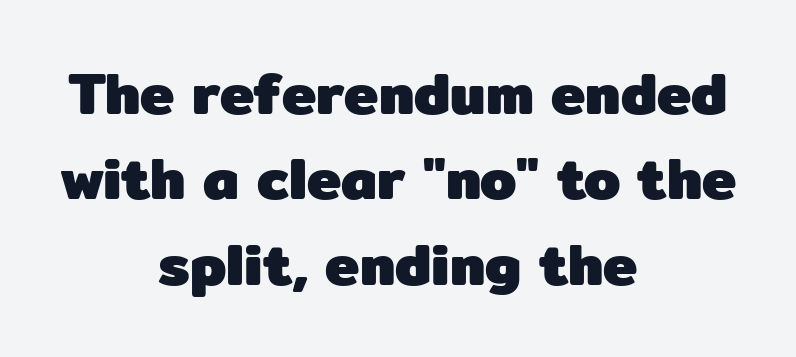
Q: Is the text bold? A: Yes.
Q: Is the text italic (slanted)? A: No, it is upright.
Q: Is the typeface a serif or a sans-serif typeface? A: Sans-serif.
Q: Is the text underlined? A: No.
Q: How is the paragraph aligned? A: Centered.
Q: Is the spacing between letters normal or unusually wide? A: Normal.
Q: Is the spacing between lines tight, normal or loose? A: Normal.
Q: Width (condensed, normal, or wide)? A: Normal.
Q: Stroke contrast? A: Low.
Q: x-height? A: Medium.
Q: Monospaced? A: No.
